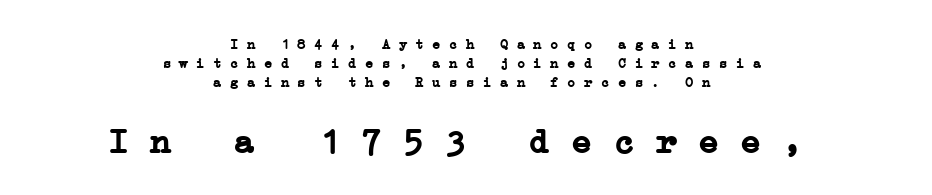
{"serif": "yes", "bold": "yes", "weight": "semibold", "width": "wide", "stroke_contrast": "low", "x_height": "medium", "monospaced": "yes", "underline": "no", "align": "center", "line_spacing": "normal", "line_spacing_ratio": 1.35, "letter_spacing": "normal", "letter_spacing_em": 0.0, "larger_block": "second", "size_ratio": 2.5, "glyph_px": 35}
